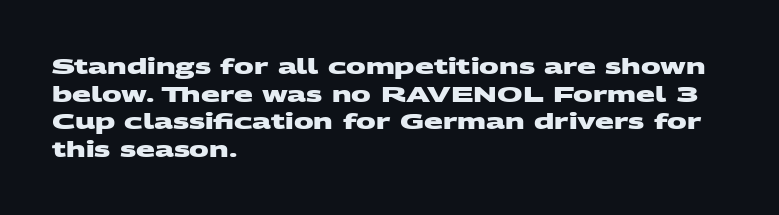
Q: Is the text bold? A: Yes.
Q: Is the text underlined? A: No.
Q: How is the paragraph aligned? A: Left-aligned.
Q: Is the spacing between letters normal or unusually wide? A: Normal.
Q: Is the spacing between lines tight, normal or loose? A: Normal.
